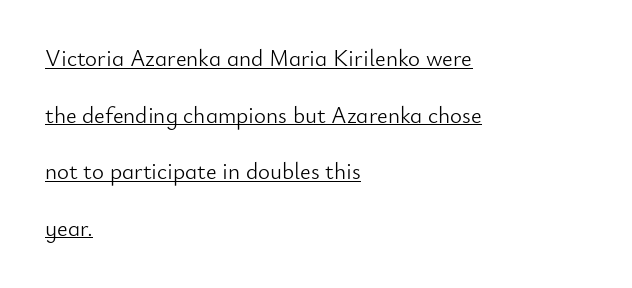
The letterforms sit at book weight or below. Compared with undecorated copy, this sample adds a rule below the words. If you drew a line through each stem, it would be perfectly vertical. The type is set solid horizontally, with unmodified tracking. Is there much room between lines? Yes — plenty of vertical air separates them. All the whitespace from short lines collects on the right.
